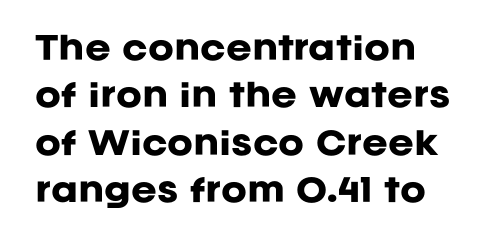
One glance says typical: line gaps are just what's usual. To sum up the face: it is a sans, with no serifs. These lines are rendered in a variable-pitch font. The specimen reads as upright at a glance. Typographic density is high because the face is bold. Students, note that the glyphs here touch the page at normal intervals.
